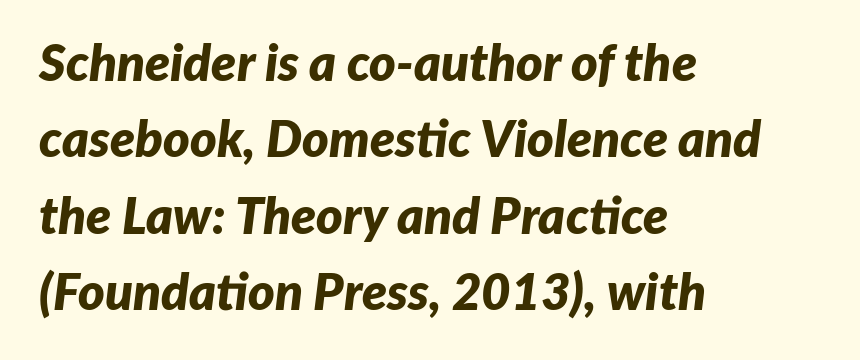
Q: Is the text bold? A: Yes.
Q: Is the text italic (slanted)? A: Yes, it leans right by about 7 degrees.
Q: Is the text underlined? A: No.
Q: How is the paragraph aligned? A: Left-aligned.
Q: Is the spacing between letters normal or unusually wide? A: Normal.
Q: Is the spacing between lines tight, normal or loose? A: Normal.
Q: Width (condensed, normal, or wide)? A: Normal.
Q: Stroke contrast? A: Low.
Q: x-height? A: Medium.
Q: Monospaced? A: No.
